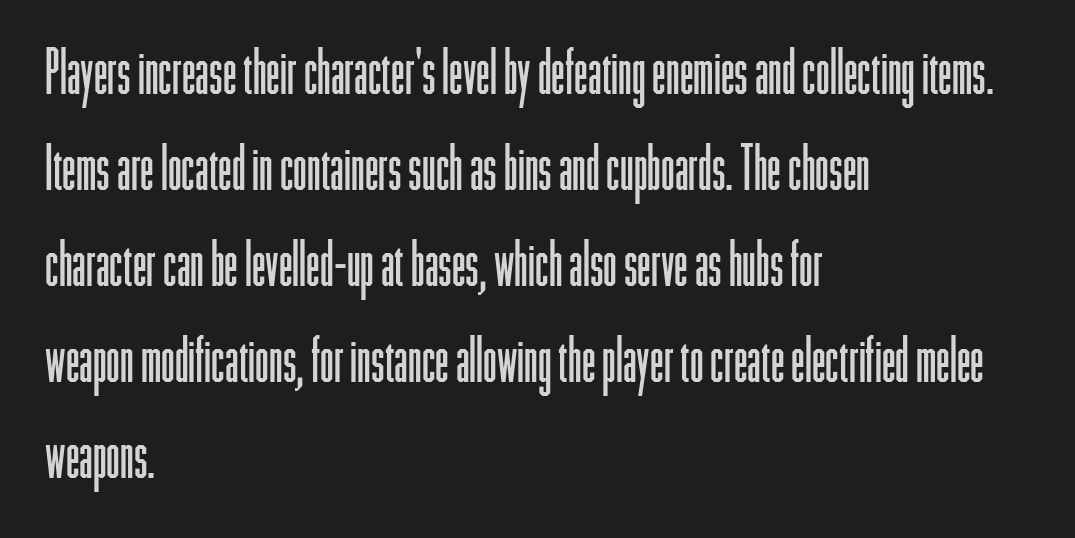
Stroke terminals: plain, sans-serif. Students, note that the glyphs here touch the page at normal intervals. The gap between lines stays unmarked. The letters advance in unequal steps, a hallmark of proportional type. Alignment: flush left. Is this a heavy cut? Hardly; it is regular or lighter.
